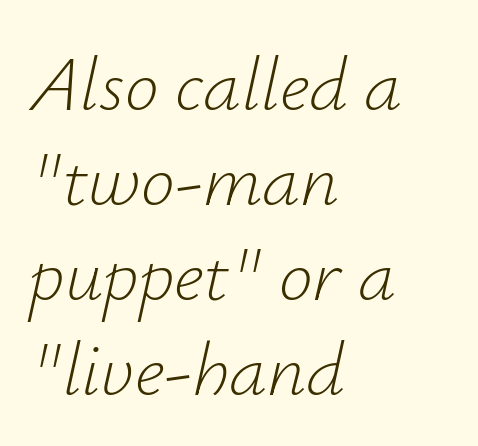
The image shows 76 px light type, italic (leaning right); set left-aligned, normal line spacing (1.25x), normal letter spacing, not underlined; low stroke contrast and a small x-height.
